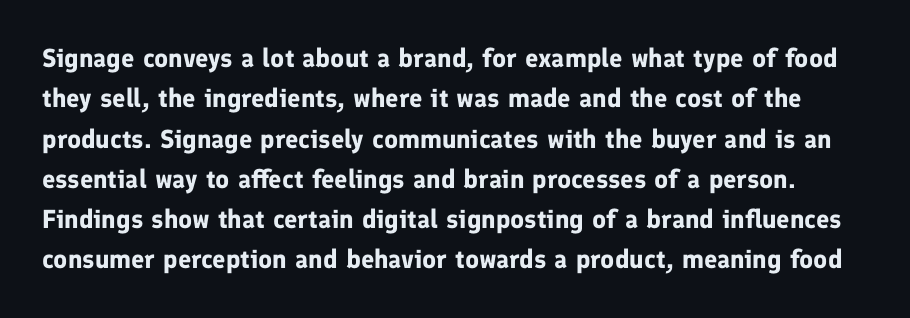
The image shows 26 px bold type, upright; set normal line spacing (1.55x), normal letter spacing, not underlined.
